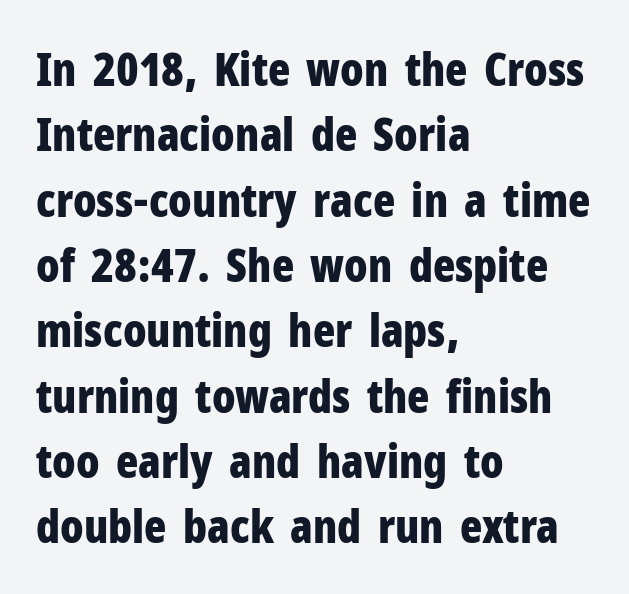
Q: Is the text bold? A: Yes.
Q: Is the text italic (slanted)? A: No, it is upright.
Q: Is the typeface a serif or a sans-serif typeface? A: Sans-serif.
Q: Is the text underlined? A: No.
Q: How is the paragraph aligned? A: Left-aligned.
Q: Is the spacing between letters normal or unusually wide? A: Normal.
Q: Is the spacing between lines tight, normal or loose? A: Normal.
Q: Width (condensed, normal, or wide)? A: Condensed.
Q: Stroke contrast? A: Low.
Q: x-height? A: Medium.
Q: Monospaced? A: No.
